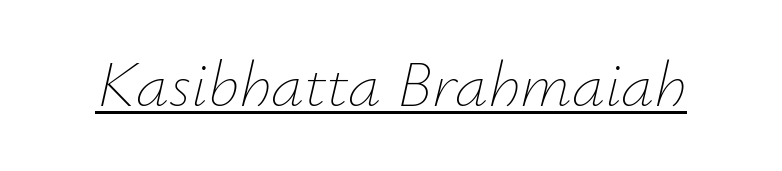
{"italic": "yes", "lean": "right", "slant_degrees": 12, "bold": "no", "weight": "thin", "width": "normal", "stroke_contrast": "low", "x_height": "small", "monospaced": "no", "underline": "yes", "letter_spacing": "normal", "letter_spacing_em": 0.0, "glyph_px": 66}
